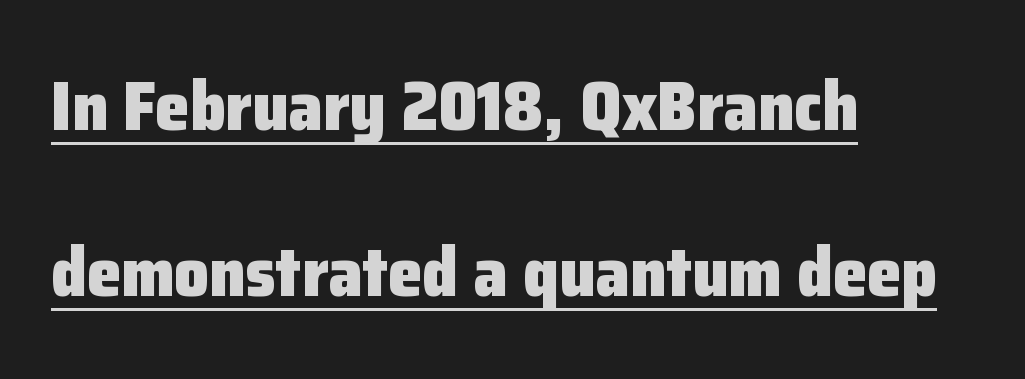
Q: Is the text bold? A: Yes.
Q: Is the text italic (slanted)? A: No, it is upright.
Q: Is the typeface a serif or a sans-serif typeface? A: Sans-serif.
Q: Is the text underlined? A: Yes.
Q: How is the paragraph aligned? A: Left-aligned.
Q: Is the spacing between letters normal or unusually wide? A: Normal.
Q: Is the spacing between lines tight, normal or loose? A: Loose.
Q: Width (condensed, normal, or wide)? A: Normal.
Q: Stroke contrast? A: Low.
Q: x-height? A: Medium.
Q: Monospaced? A: No.
